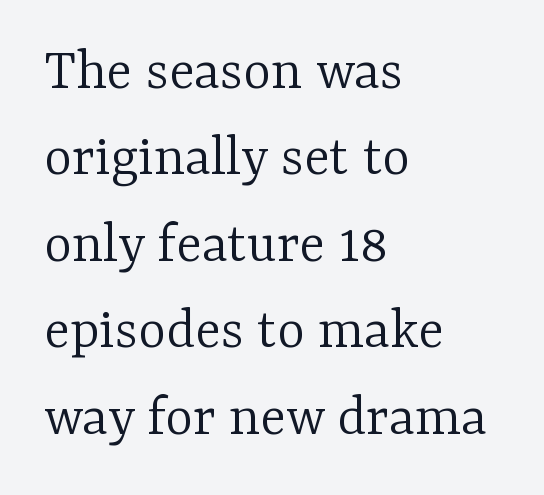
The image shows 60 px light serif type, upright; set left-aligned, normal line spacing (1.44x), normal letter spacing, not underlined; low stroke contrast and a medium x-height.
